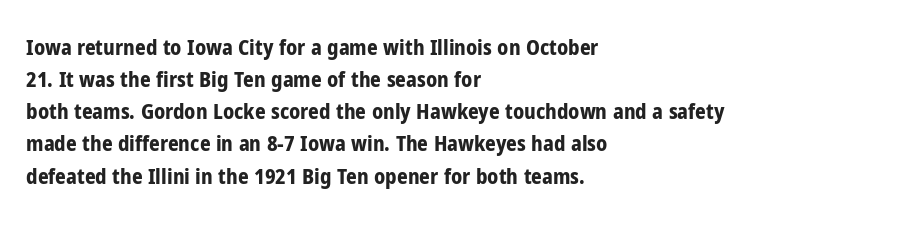
Tracking value appears to be zero — textbook default spacing. Is the type bold? Yes — the strokes are clearly thick and heavy. The block of text has a typical density, with ordinary space between rows. The rag falls on the right side of this text block. Words float on clear page, feet unadorned.
